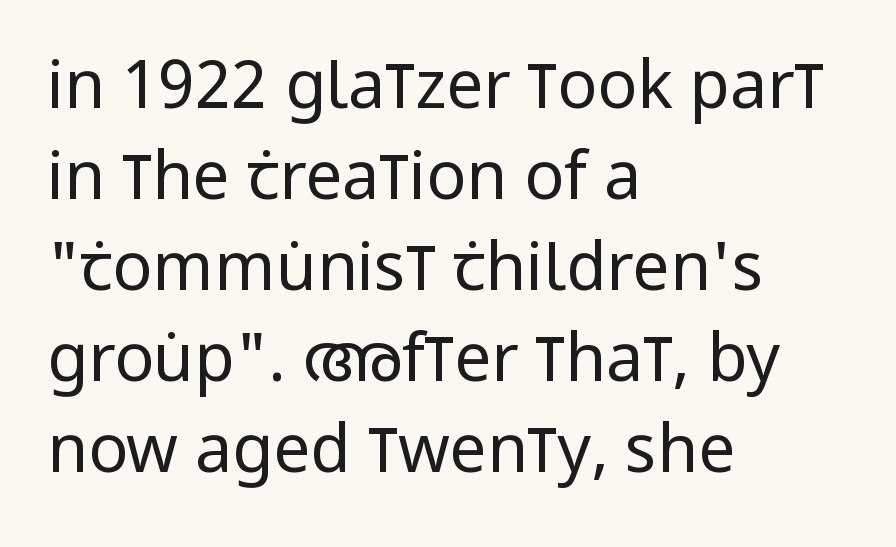
The face used here is proportionally spaced, like ordinary book or web type. This sample uses an upright cut, with every glyph sitting square on the baseline. Are there feet on the stems? There aren't — it's a sans. The face used here is rendered with its standard letterfit. The weight tops out at a normal text grade.
